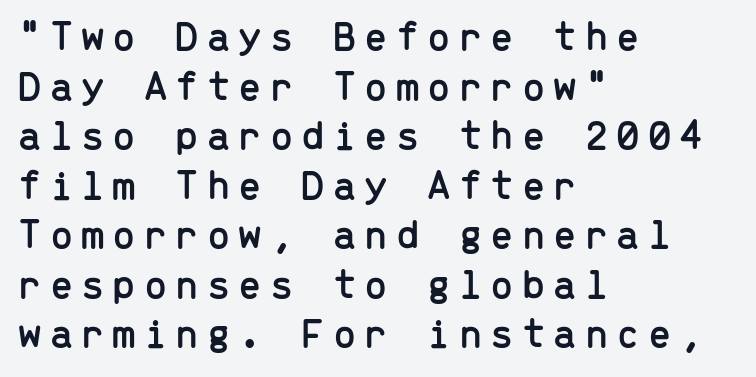
The image shows 42 px sans-serif type, upright, monospaced; set left-aligned, line spacing 1.18x, not underlined; low stroke contrast and a medium x-height.
